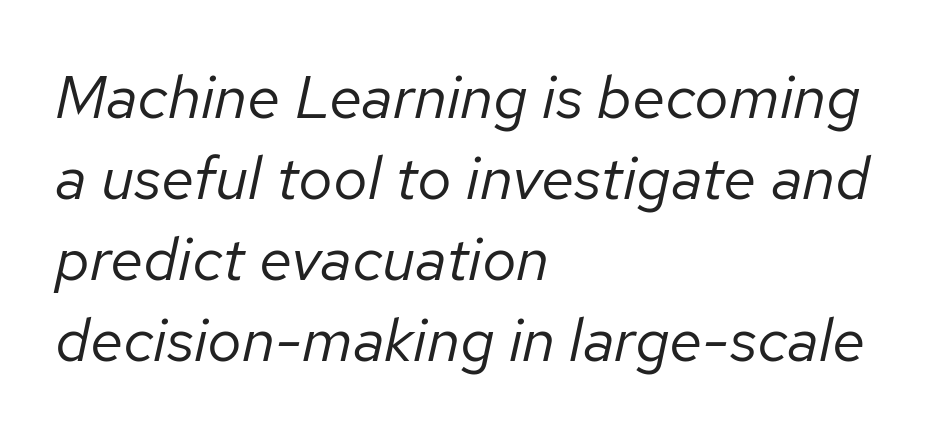
This rendering leaves character spacing at its baseline value. Layout note: lines flush left. The baseline area is clear. Varying glyph widths throughout — classic text-font behaviour.
